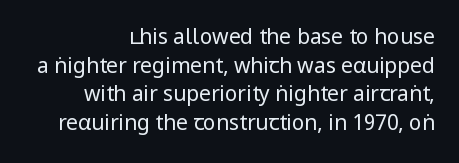
The image shows 21 px text type, upright; set right-aligned, normal line spacing (1.36x), normal letter spacing, not underlined.
